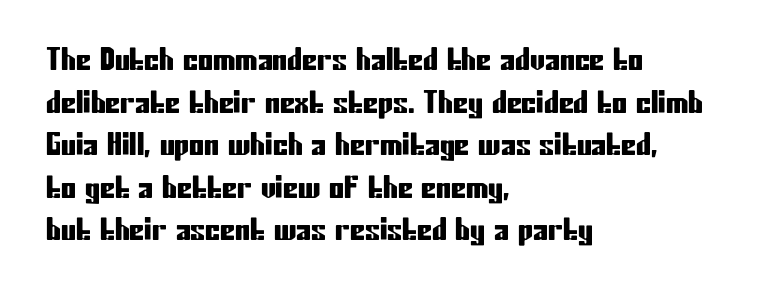
The image shows 30 px condensed sans-serif type, upright; set left-aligned, normal line spacing (1.42x), normal letter spacing, not underlined; low stroke contrast and a medium x-height.
